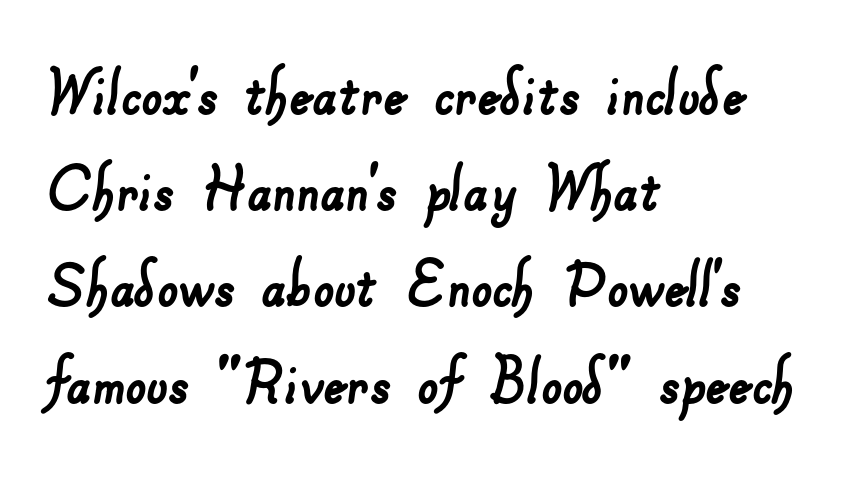
Each letter's strokes conclude bluntly, with no projecting serifs. Note the varied advance widths — an 'i' is clearly narrower than an 'm'. This sample uses plain, unmodified letter spacing. The rendering anchors every line to the left-hand side. Regular leading. Only glyphs here, with clear space below each row.
